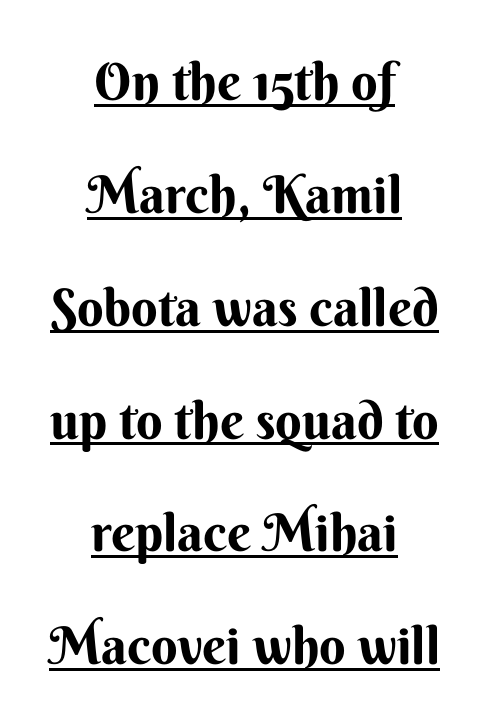
This rendering leaves character spacing at its baseline value. Set as a true bold cut, around the 700 mark. Here the designer chose a conventional face with non-uniform glyph widths. Descenders here cross a horizontal rule under the line. How would I describe the line gaps? Wide and relaxed. The rendering positions every line midway between the sides.
